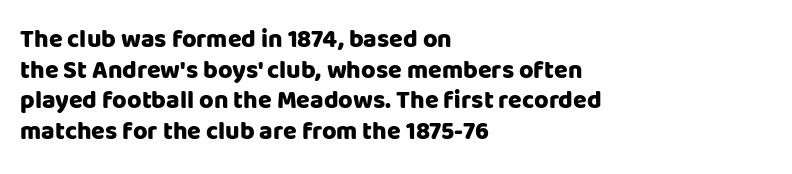
The image shows 25 px bold type, upright; set left-aligned, line spacing 1.23x, normal letter spacing, not underlined.
